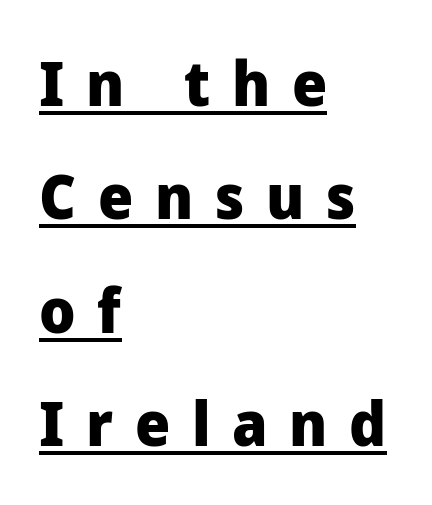
The image shows 62 px heavy sans-serif type, upright; set left-aligned, line spacing 1.83x, unusually wide letter spacing (+0.35 em), underlined; low stroke contrast and a medium x-height.
